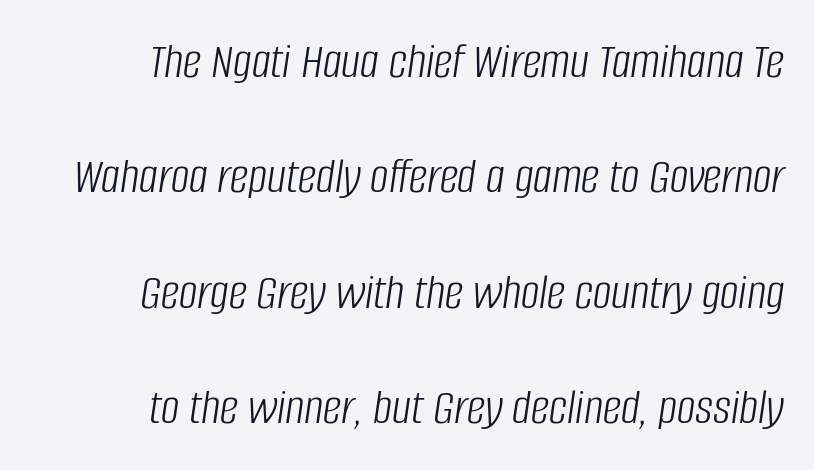
Q: Is the text bold? A: No.
Q: Is the text italic (slanted)? A: Yes, it leans right by about 8 degrees.
Q: Is the text underlined? A: No.
Q: How is the paragraph aligned? A: Right-aligned.
Q: Is the spacing between letters normal or unusually wide? A: Normal.
Q: Is the spacing between lines tight, normal or loose? A: Loose.
Q: Width (condensed, normal, or wide)? A: Condensed.
Q: Stroke contrast? A: Low.
Q: x-height? A: Large.
Q: Monospaced? A: No.
